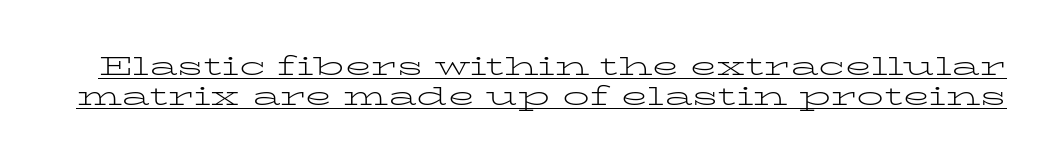
{"italic": "no", "bold": "no", "underline": "yes", "line_spacing": "tight", "line_spacing_ratio": 1.11, "letter_spacing": "normal", "letter_spacing_em": 0.0, "glyph_px": 27}
